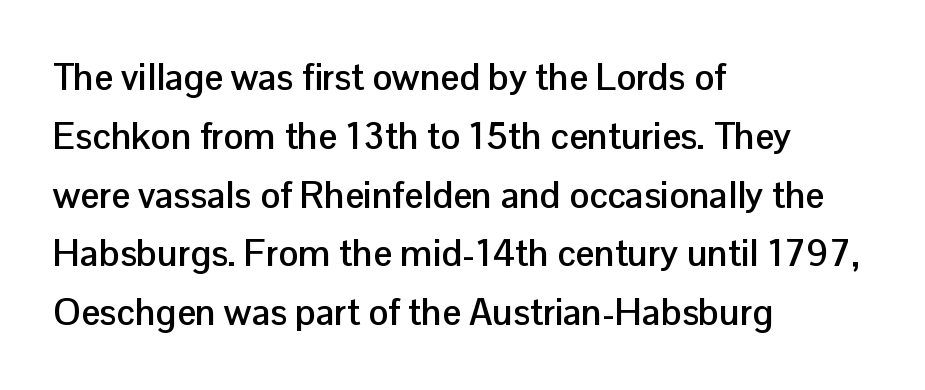
Q: Is the text bold? A: Yes.
Q: Is the text italic (slanted)? A: No, it is upright.
Q: Is the typeface a serif or a sans-serif typeface? A: Sans-serif.
Q: Is the text underlined? A: No.
Q: How is the paragraph aligned? A: Left-aligned.
Q: Is the spacing between letters normal or unusually wide? A: Normal.
Q: Is the spacing between lines tight, normal or loose? A: Normal.
Q: Width (condensed, normal, or wide)? A: Normal.
Q: Stroke contrast? A: Low.
Q: x-height? A: Medium.
Q: Monospaced? A: No.
